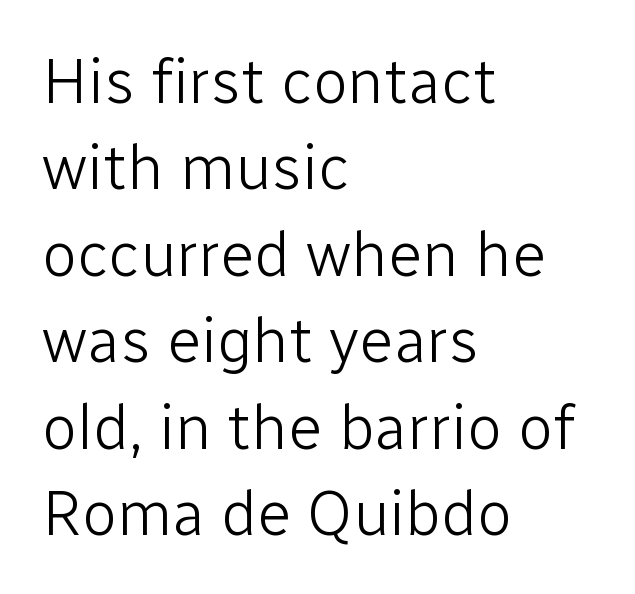
A normal amount of white space separates one row of letters from the next. Each letter keeps its own natural width here, so spacing adapts to shape. In terms of posture, this sample is upright. Note: no serifs on the glyphs. Compared with a centered layout, this one pins lines to the left instead.
